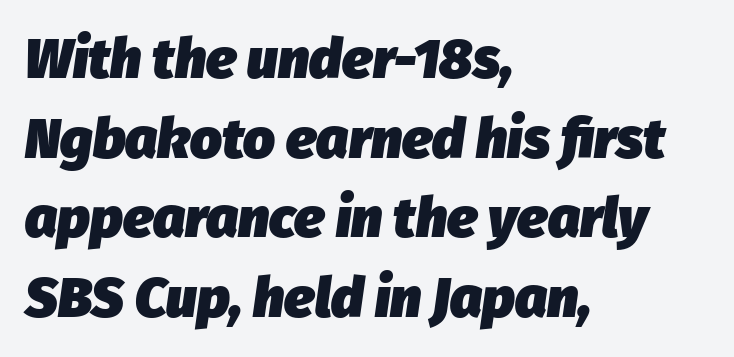
Q: Is the text bold? A: Yes.
Q: Is the text italic (slanted)? A: Yes, it leans right by about 8 degrees.
Q: Is the text underlined? A: No.
Q: How is the paragraph aligned? A: Left-aligned.
Q: Is the spacing between letters normal or unusually wide? A: Normal.
Q: Is the spacing between lines tight, normal or loose? A: Normal.
Q: Width (condensed, normal, or wide)? A: Normal.
Q: Stroke contrast? A: Low.
Q: x-height? A: Medium.
Q: Monospaced? A: No.
